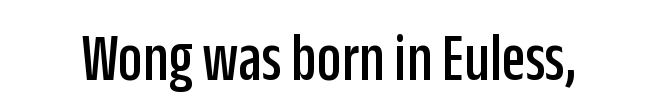
{"serif": "no", "italic": "no", "width": "condensed", "stroke_contrast": "low", "x_height": "large", "monospaced": "no", "underline": "no", "letter_spacing": "normal", "letter_spacing_em": 0.0, "glyph_px": 69}
